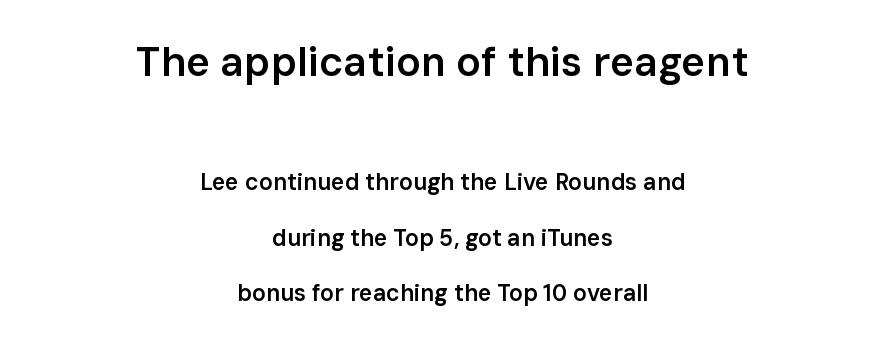
{"serif": "no", "italic": "no", "bold": "semi", "weight": "semibold", "width": "normal", "stroke_contrast": "low", "x_height": "medium", "monospaced": "no", "underline": "no", "align": "center", "line_spacing": "loose", "line_spacing_ratio": 2.42, "letter_spacing": "normal", "letter_spacing_em": 0.0, "larger_block": "first", "size_ratio": 1.78, "glyph_px": 41}
